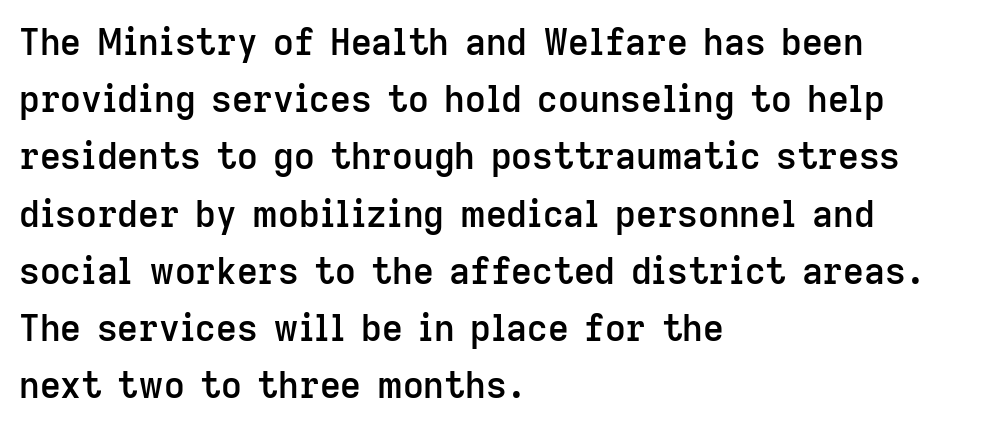
{"serif": "no", "italic": "no", "bold": "semi", "weight": "semibold", "width": "normal", "stroke_contrast": "low", "x_height": "medium", "monospaced": "no", "underline": "no", "align": "left", "line_spacing": "normal", "line_spacing_ratio": 1.59, "letter_spacing": "normal", "letter_spacing_em": 0.0, "glyph_px": 36}
